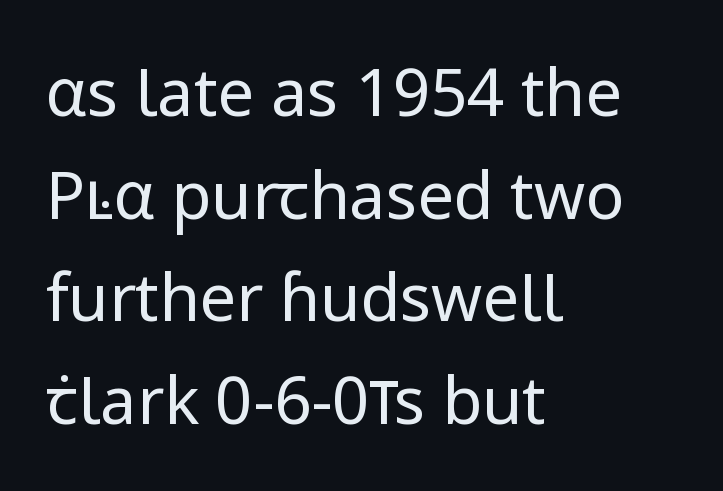
The image shows 65 px regular-weight sans-serif type, upright; set left-aligned, normal line spacing (1.58x), normal letter spacing, not underlined; low stroke contrast and a medium x-height.
